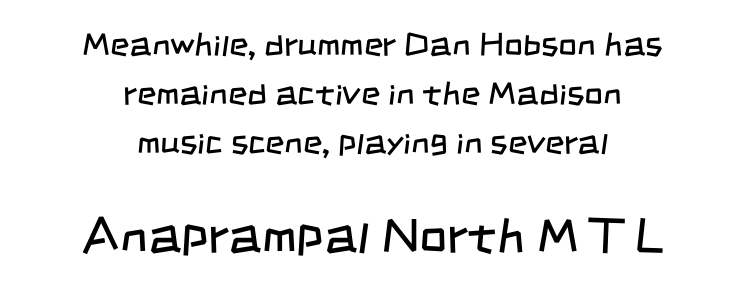
{"serif": "no", "bold": "no", "weight": "regular", "width": "condensed", "stroke_contrast": "low", "x_height": "large", "monospaced": "no", "underline": "no", "align": "center", "line_spacing": "normal", "line_spacing_ratio": 1.49, "letter_spacing": "normal", "letter_spacing_em": 0.0, "larger_block": "second", "size_ratio": 1.48, "glyph_px": 49}
